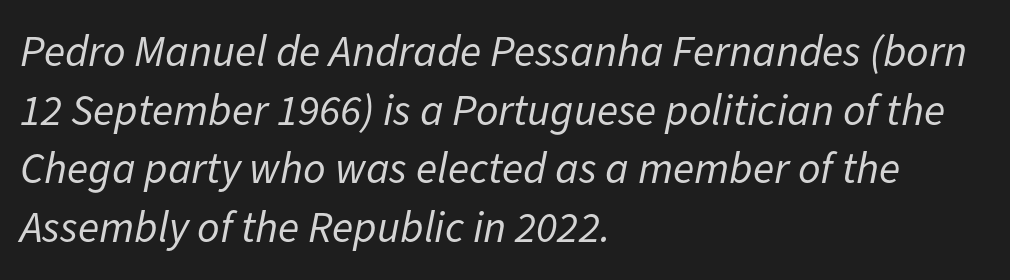
{"italic": "yes", "lean": "right", "slant_degrees": 11, "bold": "no", "weight": "regular", "width": "normal", "stroke_contrast": "low", "x_height": "medium", "monospaced": "no", "underline": "no", "align": "left", "line_spacing": "normal", "line_spacing_ratio": 1.33, "letter_spacing": "normal", "letter_spacing_em": 0.0, "glyph_px": 44}
